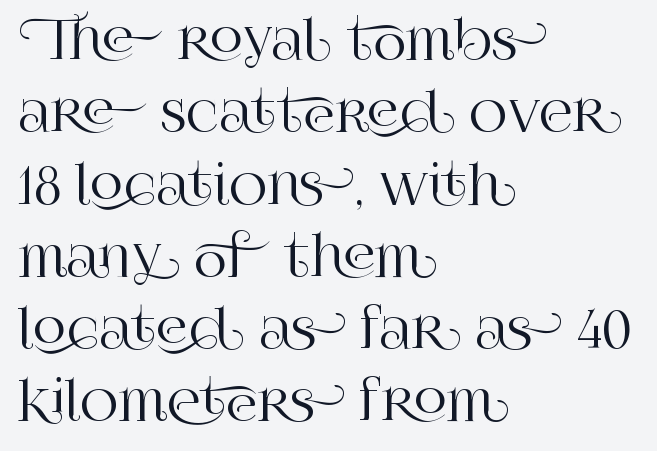
The image shows 52 px serif type, upright; set left-aligned, normal line spacing (1.39x), normal letter spacing, not underlined; high stroke contrast and a large x-height.
